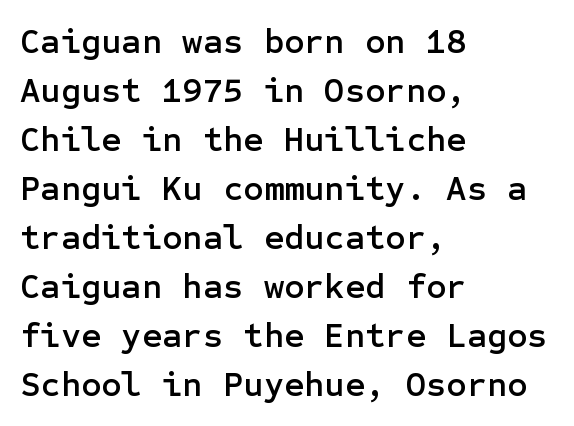
Glance below the letters and you will spot only blank space. A classic flush-left, rag-right setting is used for this passage. Grotesque or geometric, the face here clearly has no serifs. Between one letter and the next there's only the usual sliver of space. The type sits square on the baseline with zero lean.
